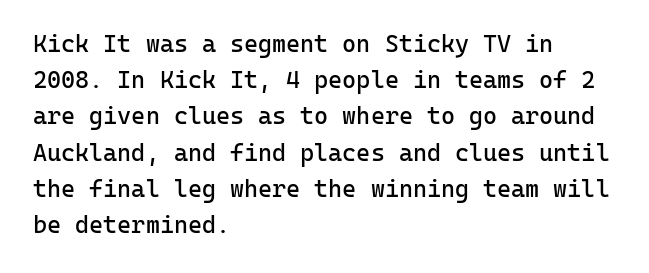
Q: Is the text bold? A: No.
Q: Is the text italic (slanted)? A: No, it is upright.
Q: Is the text underlined? A: No.
Q: How is the paragraph aligned? A: Left-aligned.
Q: Is the spacing between letters normal or unusually wide? A: Normal.
Q: Is the spacing between lines tight, normal or loose? A: Normal.
